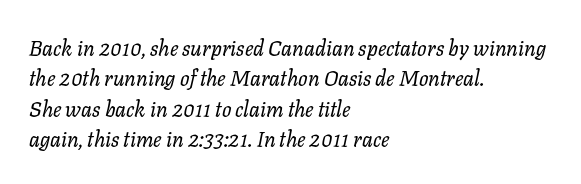
Q: Is the text bold? A: No.
Q: Is the text italic (slanted)? A: Yes, it leans right by about 11 degrees.
Q: Is the text underlined? A: No.
Q: How is the paragraph aligned? A: Left-aligned.
Q: Is the spacing between letters normal or unusually wide? A: Normal.
Q: Is the spacing between lines tight, normal or loose? A: Normal.
